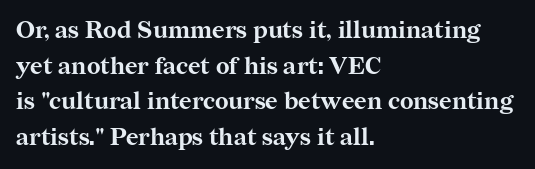
{"italic": "no", "bold": "yes", "underline": "no", "align": "left", "line_spacing": "normal", "line_spacing_ratio": 1.48, "letter_spacing": "normal", "letter_spacing_em": 0.0, "glyph_px": 24}
